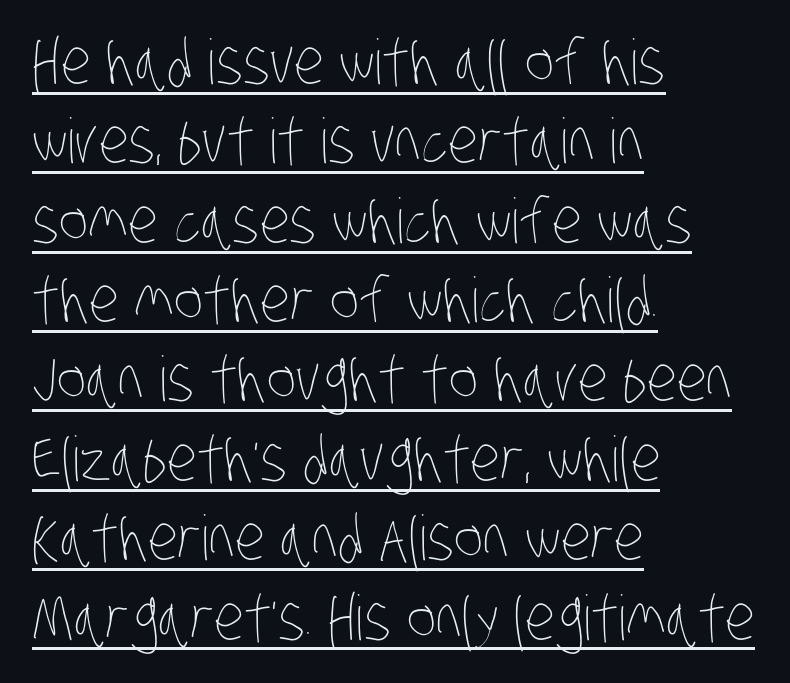
The image shows 62 px thin, condensed type; set left-aligned, normal line spacing (1.28x), normal letter spacing, underlined; low stroke contrast and a large x-height.
